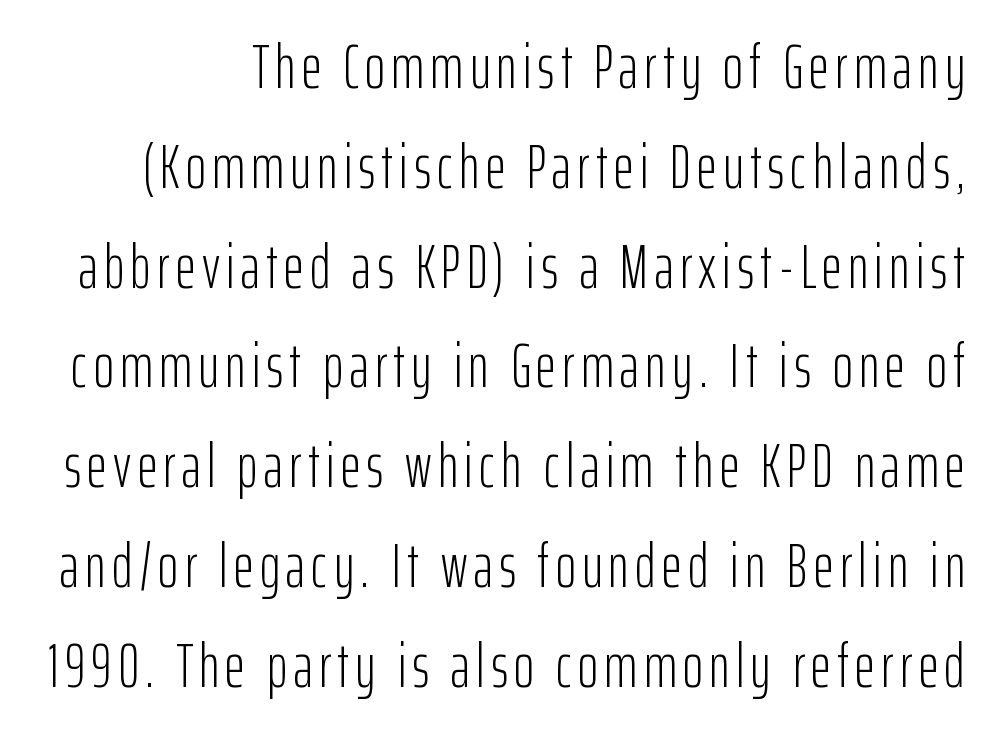
The image shows 62 px light, condensed sans-serif type, upright; set normal line spacing (1.61x), not underlined; low stroke contrast and a medium x-height.
